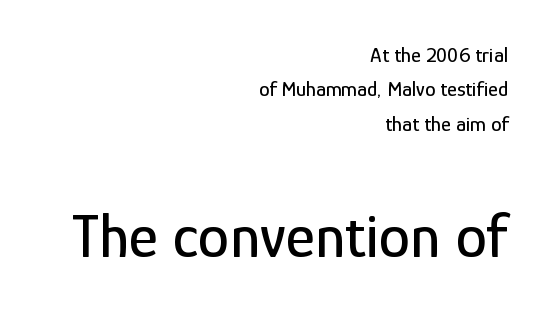
Q: Is the text italic (slanted)? A: No, it is upright.
Q: Is the typeface a serif or a sans-serif typeface? A: Sans-serif.
Q: Is the text underlined? A: No.
Q: How is the paragraph aligned? A: Right-aligned.
Q: Is the spacing between letters normal or unusually wide? A: Normal.
Q: Is the spacing between lines tight, normal or loose? A: Normal.
Q: Which block of text is set in a larger size, the first (top) or the second (bottom)? A: The second (bottom) one.
Q: Width (condensed, normal, or wide)? A: Condensed.
Q: Stroke contrast? A: Low.
Q: x-height? A: Medium.
Q: Monospaced? A: No.
